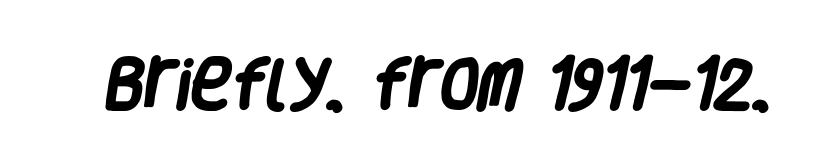
{"serif": "no", "bold": "yes", "weight": "heavy", "width": "condensed", "stroke_contrast": "low", "x_height": "large", "monospaced": "no", "underline": "no", "letter_spacing": "normal", "letter_spacing_em": 0.0, "glyph_px": 56}
